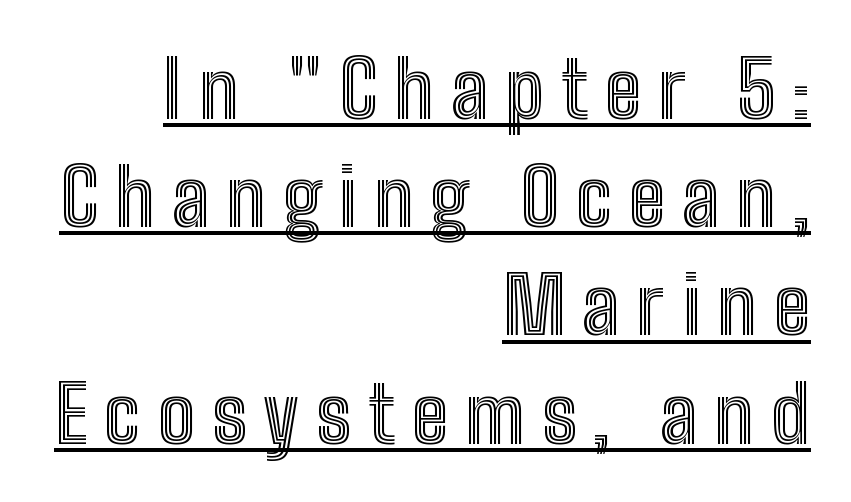
The lines are quadded right. Regular leading. Quick note: underline on. Looks like regular typesetting: each glyph gets only the width it needs. Nope, not italic — everything's standing straight. Between one letter and the next there's a generous, obvious gap.
